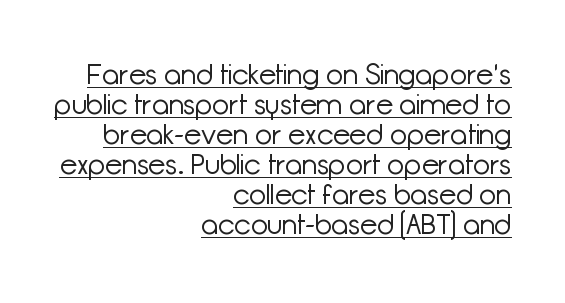
Q: Is the text bold? A: No.
Q: Is the text italic (slanted)? A: No, it is upright.
Q: Is the typeface a serif or a sans-serif typeface? A: Sans-serif.
Q: Is the text underlined? A: Yes.
Q: How is the paragraph aligned? A: Right-aligned.
Q: Is the spacing between letters normal or unusually wide? A: Normal.
Q: Is the spacing between lines tight, normal or loose? A: Tight.
Q: Width (condensed, normal, or wide)? A: Normal.
Q: Stroke contrast? A: Low.
Q: x-height? A: Medium.
Q: Monospaced? A: No.
